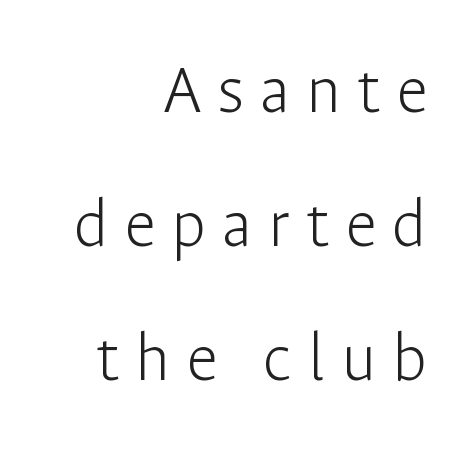
Q: Is the text bold? A: No.
Q: Is the text italic (slanted)? A: No, it is upright.
Q: Is the typeface a serif or a sans-serif typeface? A: Sans-serif.
Q: Is the text underlined? A: No.
Q: How is the paragraph aligned? A: Right-aligned.
Q: Is the spacing between letters normal or unusually wide? A: Unusually wide.
Q: Width (condensed, normal, or wide)? A: Normal.
Q: Stroke contrast? A: Low.
Q: x-height? A: Medium.
Q: Monospaced? A: No.
